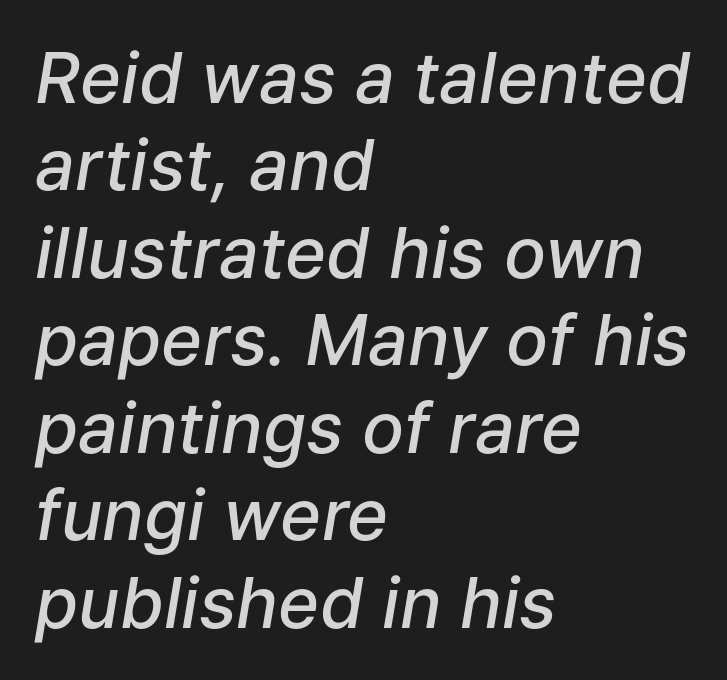
Letters rest on an invisible, unmarked baseline. One glance says typical: line gaps are just what's usual. The ragged edge is on the right, which tells us the setting is flush left. The font is running at a semibold setting, under full bold.
